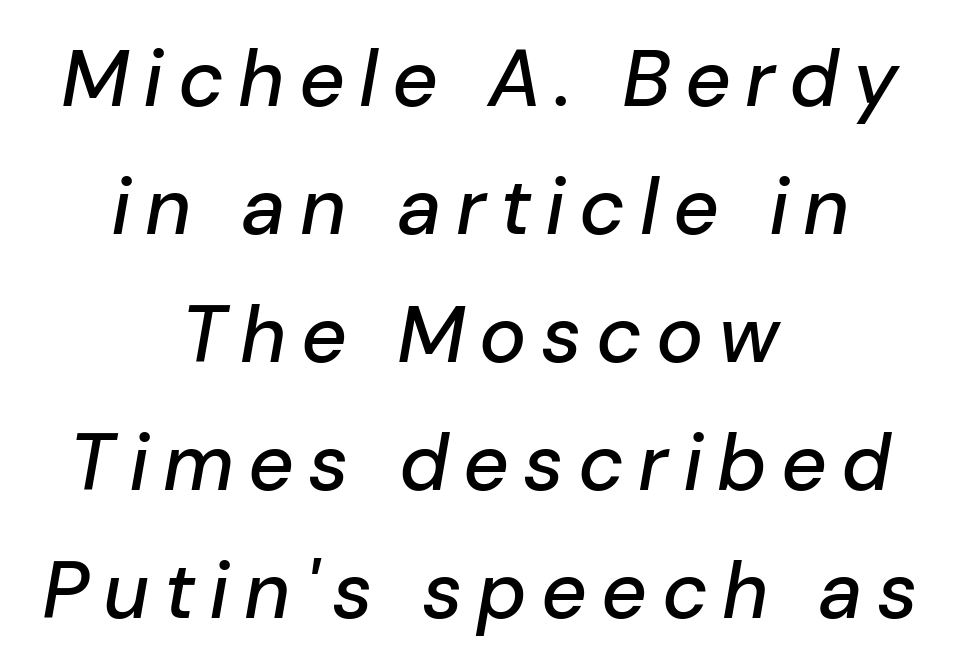
Spacing verdict: proportional, widths tailored to each character. Interline gaps are of average width in this sample. Descenders are the only things crossing below the line. The lettering tilts uniformly, giving the passage an italic look. Casual observation: everything's sitting right in the middle.
